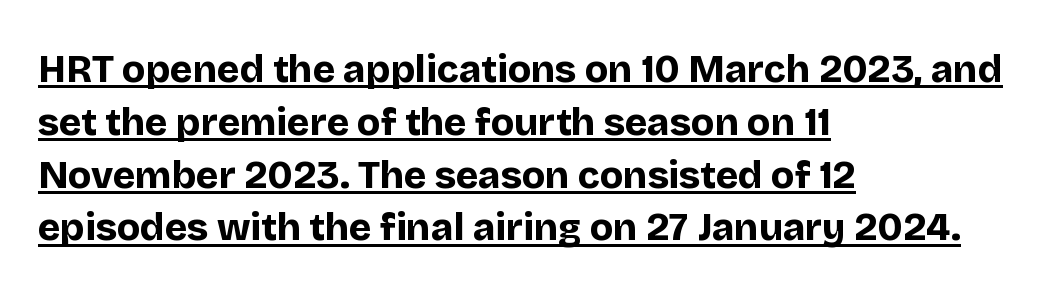
Q: Is the text bold? A: Yes.
Q: Is the text italic (slanted)? A: No, it is upright.
Q: Is the typeface a serif or a sans-serif typeface? A: Sans-serif.
Q: Is the text underlined? A: Yes.
Q: How is the paragraph aligned? A: Left-aligned.
Q: Is the spacing between letters normal or unusually wide? A: Normal.
Q: Is the spacing between lines tight, normal or loose? A: Normal.
Q: Width (condensed, normal, or wide)? A: Normal.
Q: Stroke contrast? A: Low.
Q: x-height? A: Large.
Q: Monospaced? A: No.
